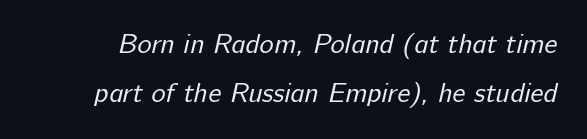
The image shows 27 px text type; set line spacing 1.8x, normal letter spacing, not underlined.
